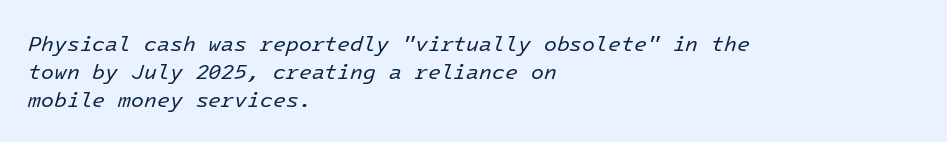
Vertical spacing — default. On a weight scale, this lands at 450 or below. Alignment: flush left. Looking at the ascenders, they clearly lean. Just letters on the line, the space beneath them empty.
